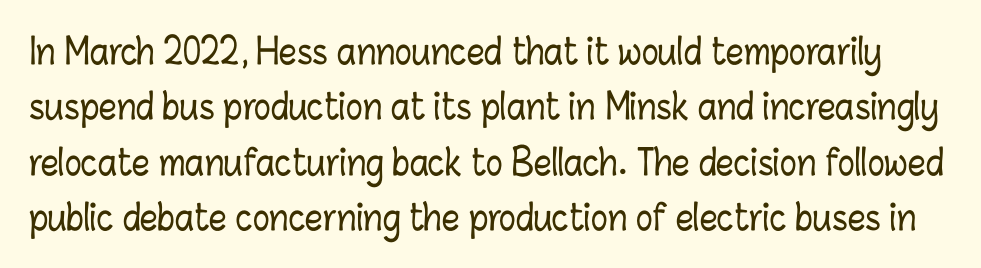
Plain, unruled lines of type. Caption: standard tracking, unaltered. The passage shown stacks its lines at a standard gap. Italic: no, the glyphs are upright roman.
